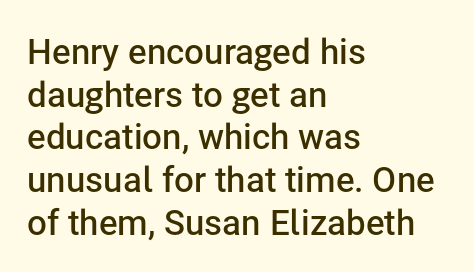
Q: Is the text bold? A: Semi-bold.
Q: Is the text italic (slanted)? A: No, it is upright.
Q: Is the typeface a serif or a sans-serif typeface? A: Sans-serif.
Q: Is the text underlined? A: No.
Q: How is the paragraph aligned? A: Left-aligned.
Q: Is the spacing between letters normal or unusually wide? A: Normal.
Q: Width (condensed, normal, or wide)? A: Normal.
Q: Stroke contrast? A: Low.
Q: x-height? A: Medium.
Q: Monospaced? A: No.
